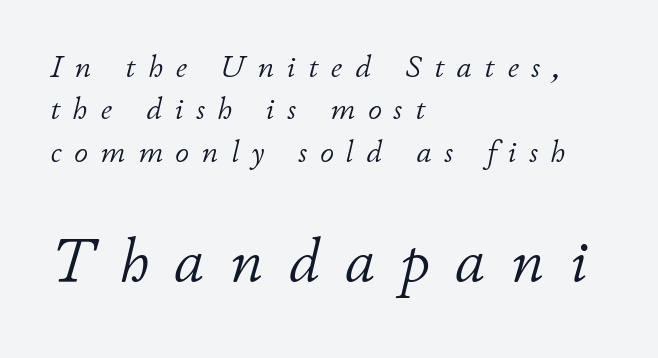
The image shows 62 px light type, italic (leaning right); set left-aligned, normal line spacing (1.37x), unusually wide letter spacing (+0.41 em), not underlined; the second (bottom) block is 2.0x larger; low stroke contrast and a small x-height.
